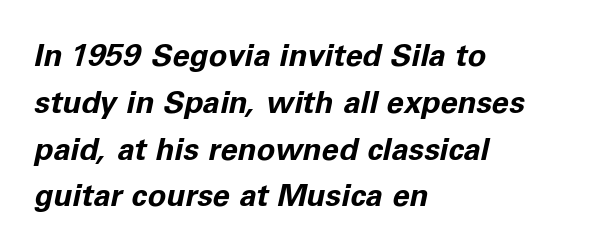
Heavy, bold letterforms. The face used here is proportionally spaced, like ordinary book or web type. This sample keeps an unexceptional amount of space between lines. These lines keep a tight, regular rhythm from letter to letter.
